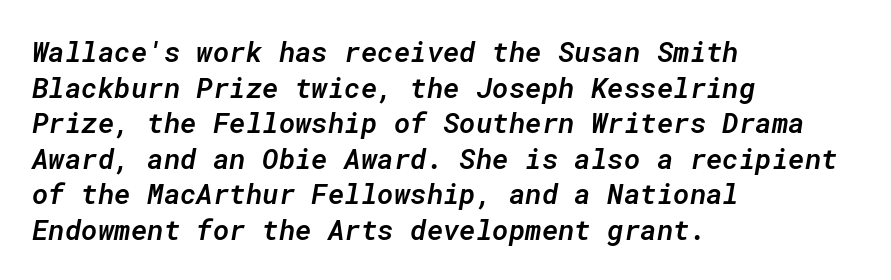
Q: Is the text bold? A: Semi-bold.
Q: Is the text italic (slanted)? A: Yes, it leans right by about 10 degrees.
Q: Is the text underlined? A: No.
Q: How is the paragraph aligned? A: Left-aligned.
Q: Is the spacing between letters normal or unusually wide? A: Normal.
Q: Is the spacing between lines tight, normal or loose? A: Normal.
Q: Width (condensed, normal, or wide)? A: Normal.
Q: Stroke contrast? A: Low.
Q: x-height? A: Medium.
Q: Monospaced? A: Yes.
